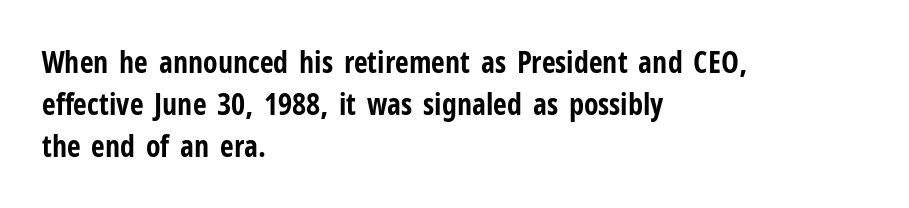
{"serif": "no", "italic": "no", "bold": "yes", "weight": "bold", "width": "condensed", "stroke_contrast": "low", "x_height": "medium", "monospaced": "no", "underline": "no", "align": "left", "line_spacing": "normal", "line_spacing_ratio": 1.4, "letter_spacing": "normal", "letter_spacing_em": 0.0, "glyph_px": 30}
